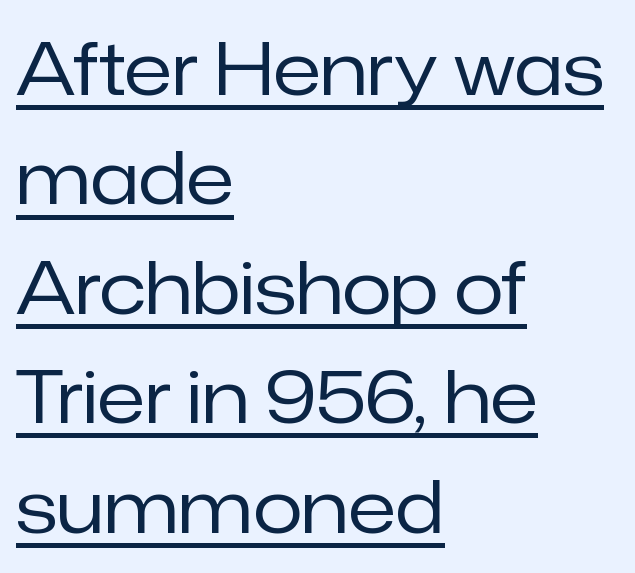
A continuous stroke trails under the words, as in a hyperlink. The typeface has the unassuming heft of standard copy or less. Look at the bottom of the vertical strokes: they stop flat, with no serifs. The rows are spaced the way most documents space them. This is roman type, the default non-slanted kind.
